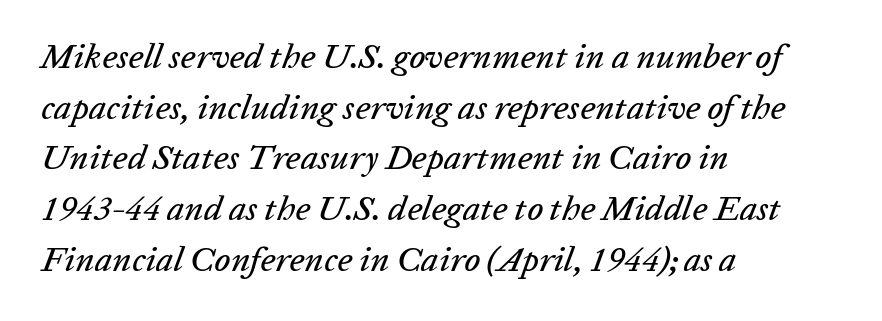
{"italic": "yes", "lean": "right", "slant_degrees": 20, "width": "normal", "stroke_contrast": "low", "x_height": "medium", "monospaced": "no", "underline": "no", "align": "left", "line_spacing": "normal", "line_spacing_ratio": 1.45, "letter_spacing": "normal", "letter_spacing_em": 0.0, "glyph_px": 35}
